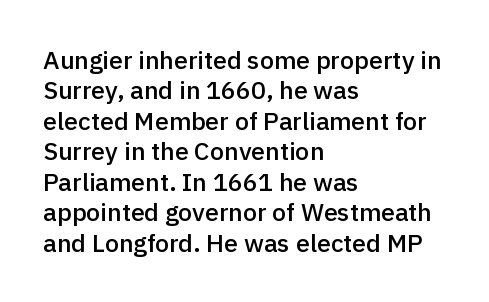
{"italic": "no", "bold": "semi", "underline": "no", "align": "left", "line_spacing_ratio": 1.22, "letter_spacing": "normal", "letter_spacing_em": 0.0, "glyph_px": 25}
